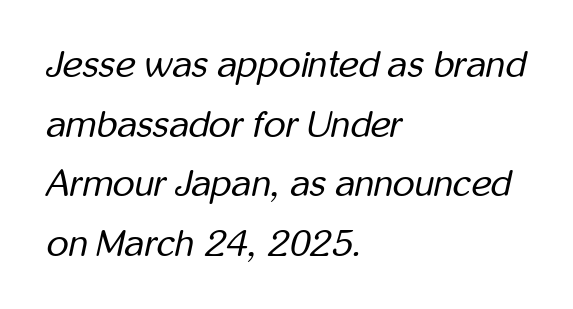
Anything drawn beneath the words? Only blank space. Compared with typical body copy, the letter spacing here is the same. Do the characters align in a grid? No, the font is proportional. The typesetting does not lean heavy: it is not bold. These lines are set flush left with a ragged right edge.
